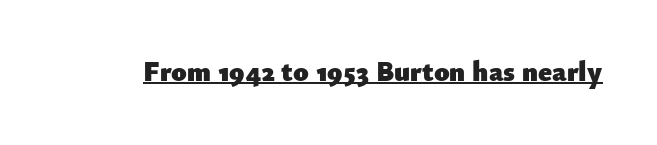
The rendered words wear a rule along their underside. You'd pick this weight for a headline — it's a proper bold. The lettering stays uniformly vertical, giving the passage a roman look. Is the letter spacing exaggerated? No — it looks like the ordinary default.
